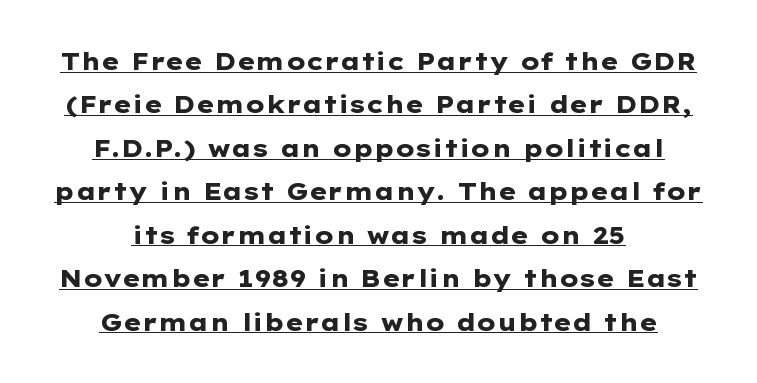
{"italic": "no", "bold": "yes", "underline": "yes", "align": "center", "line_spacing_ratio": 1.81, "letter_spacing": "normal", "letter_spacing_em": 0.0, "glyph_px": 24}
